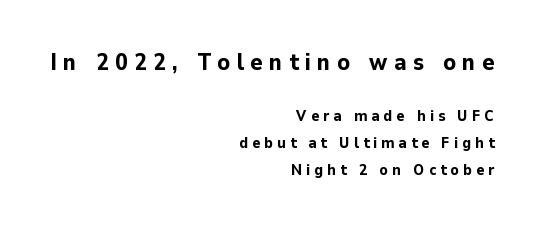
The image shows 23 px bold type, upright; set right-aligned, line spacing 1.78x, unusually wide letter spacing (+0.28 em), not underlined; the first (top) block is 1.53x larger.
